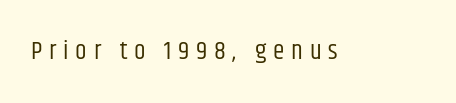
The image shows 26 px text type, upright; set unusually wide letter spacing (+0.26 em), not underlined.
